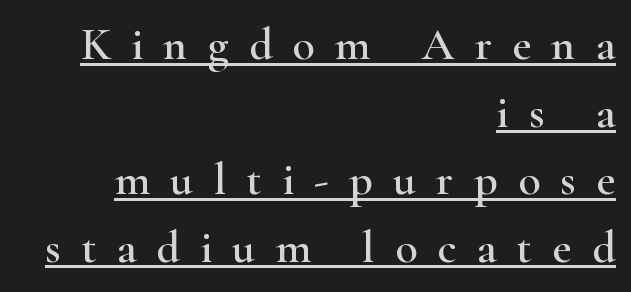
Q: Is the text italic (slanted)? A: No, it is upright.
Q: Is the typeface a serif or a sans-serif typeface? A: Serif.
Q: Is the text underlined? A: Yes.
Q: How is the paragraph aligned? A: Right-aligned.
Q: Is the spacing between letters normal or unusually wide? A: Unusually wide.
Q: Is the spacing between lines tight, normal or loose? A: Normal.
Q: Width (condensed, normal, or wide)? A: Wide.
Q: Stroke contrast? A: High.
Q: x-height? A: Small.
Q: Monospaced? A: No.
